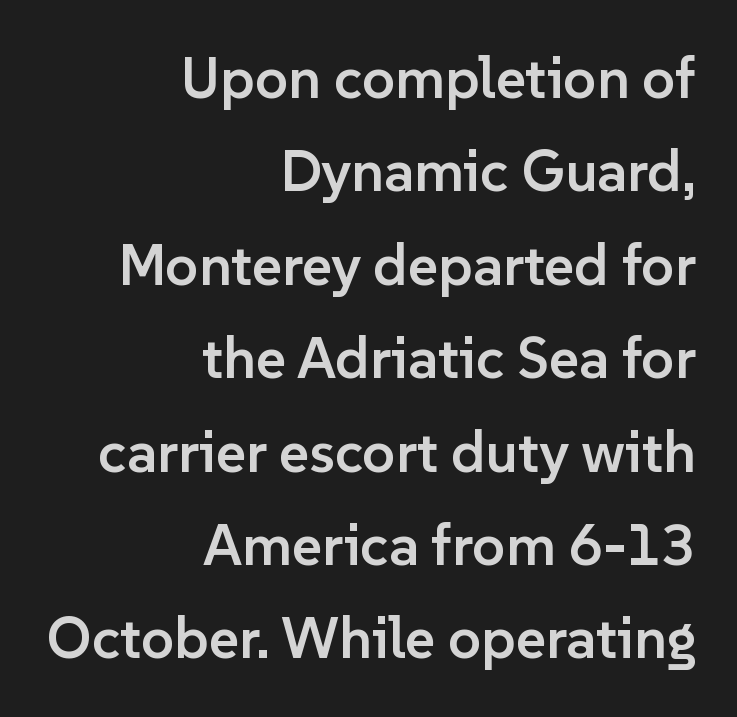
Q: Is the text bold? A: Semi-bold.
Q: Is the text italic (slanted)? A: No, it is upright.
Q: Is the typeface a serif or a sans-serif typeface? A: Sans-serif.
Q: Is the text underlined? A: No.
Q: How is the paragraph aligned? A: Right-aligned.
Q: Is the spacing between letters normal or unusually wide? A: Normal.
Q: Is the spacing between lines tight, normal or loose? A: Normal.
Q: Width (condensed, normal, or wide)? A: Normal.
Q: Stroke contrast? A: Low.
Q: x-height? A: Medium.
Q: Monospaced? A: No.
